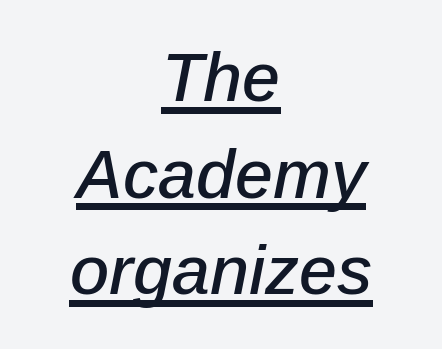
Leftover space on each line is divided equally before and after the words. Quick note: italic. Underlining? Definitely there. A normal amount of white space separates one row of letters from the next. Do the characters align in a grid? No, the font is proportional.
